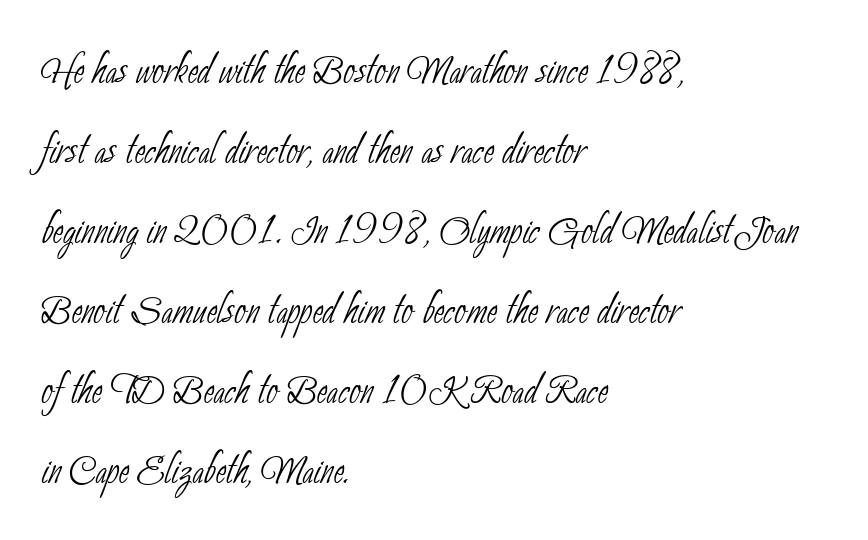
The block of text has a typical density, with ordinary space between rows. Is this a fixed-width face? No — the glyphs have proportional, varying widths. The area under the type is left untouched. The line texture is even and compact thanks to regular tracking.
